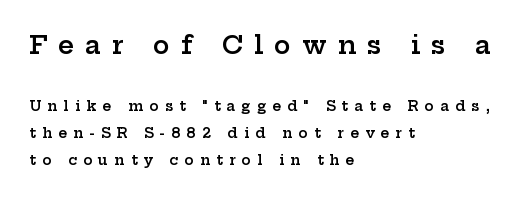
Q: Is the text bold? A: Semi-bold.
Q: Is the text italic (slanted)? A: No, it is upright.
Q: Is the text underlined? A: No.
Q: How is the paragraph aligned? A: Left-aligned.
Q: Is the spacing between letters normal or unusually wide? A: Unusually wide.
Q: Is the spacing between lines tight, normal or loose? A: Loose.
Q: Which block of text is set in a larger size, the first (top) or the second (bottom)? A: The first (top) one.
